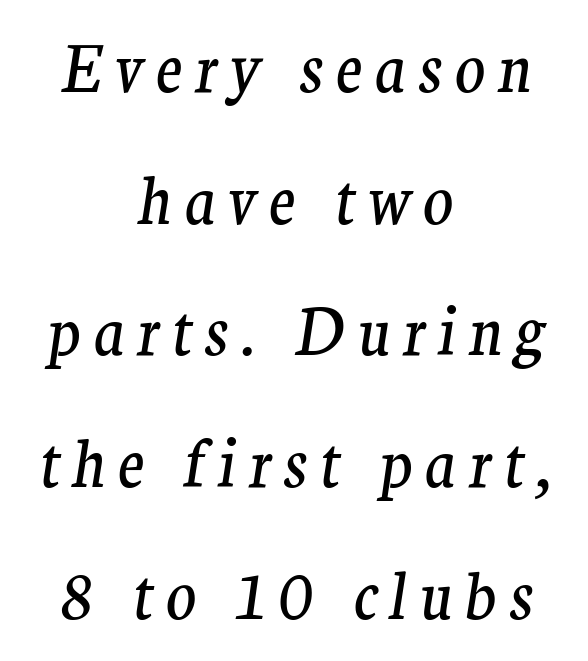
Q: Is the text bold? A: No.
Q: Is the text italic (slanted)? A: Yes, it leans right by about 9 degrees.
Q: Is the typeface a serif or a sans-serif typeface? A: Serif.
Q: Is the text underlined? A: No.
Q: How is the paragraph aligned? A: Centered.
Q: Is the spacing between lines tight, normal or loose? A: Loose.
Q: Width (condensed, normal, or wide)? A: Normal.
Q: Stroke contrast? A: Medium.
Q: x-height? A: Medium.
Q: Monospaced? A: No.
